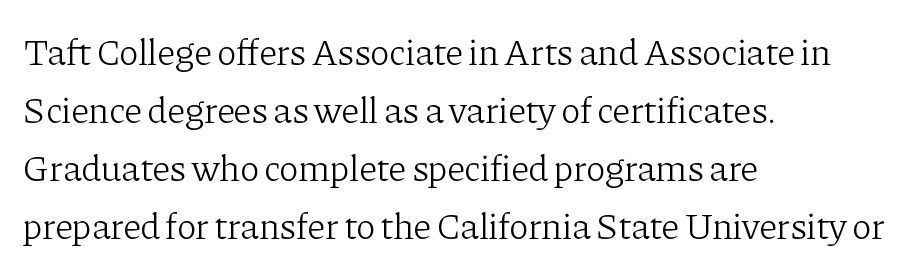
Q: Is the text bold? A: No.
Q: Is the text italic (slanted)? A: No, it is upright.
Q: Is the typeface a serif or a sans-serif typeface? A: Serif.
Q: Is the text underlined? A: No.
Q: How is the paragraph aligned? A: Left-aligned.
Q: Is the spacing between letters normal or unusually wide? A: Normal.
Q: Is the spacing between lines tight, normal or loose? A: Normal.
Q: Width (condensed, normal, or wide)? A: Normal.
Q: Stroke contrast? A: Low.
Q: x-height? A: Medium.
Q: Monospaced? A: No.
